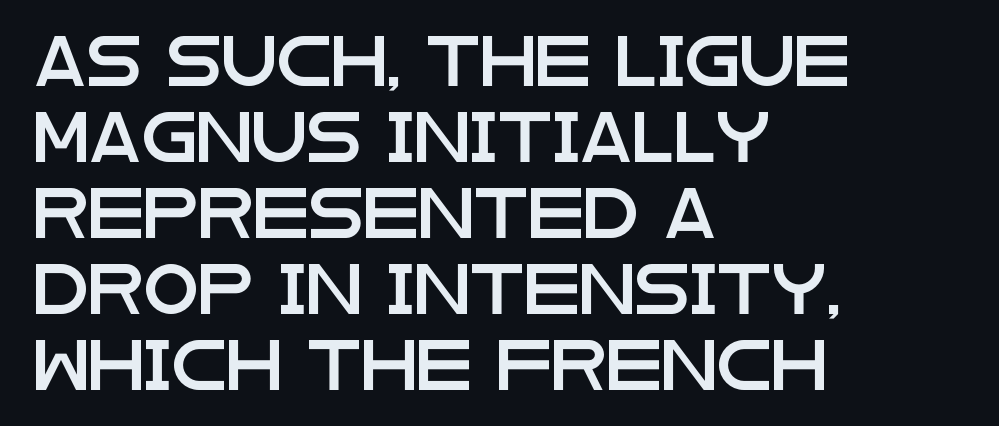
The image shows 50 px wide sans-serif type, upright; set left-aligned, normal line spacing (1.52x), normal letter spacing, not underlined; low stroke contrast and a large x-height.
